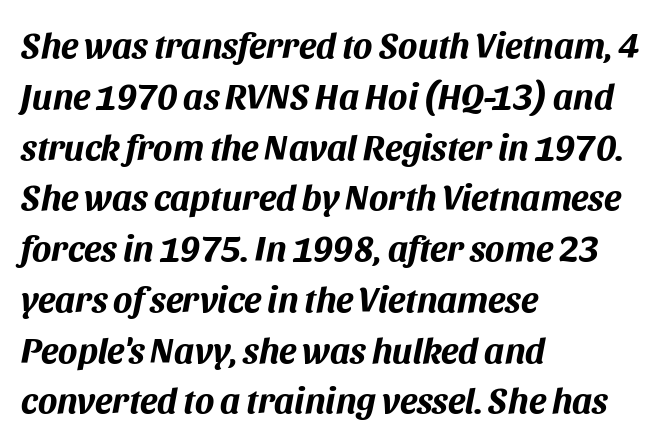
The image shows 36 px bold type, italic (leaning right); set left-aligned, normal line spacing (1.41x), normal letter spacing, not underlined; medium stroke contrast and a large x-height.
